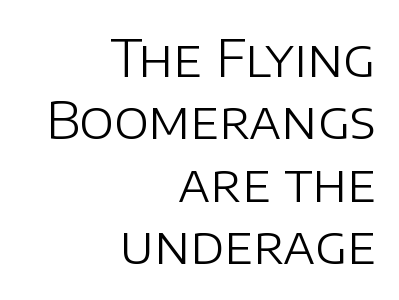
Q: Is the text bold? A: No.
Q: Is the text italic (slanted)? A: No, it is upright.
Q: Is the typeface a serif or a sans-serif typeface? A: Sans-serif.
Q: Is the text underlined? A: No.
Q: How is the paragraph aligned? A: Right-aligned.
Q: Is the spacing between letters normal or unusually wide? A: Normal.
Q: Width (condensed, normal, or wide)? A: Normal.
Q: Stroke contrast? A: Low.
Q: x-height? A: Large.
Q: Monospaced? A: No.
